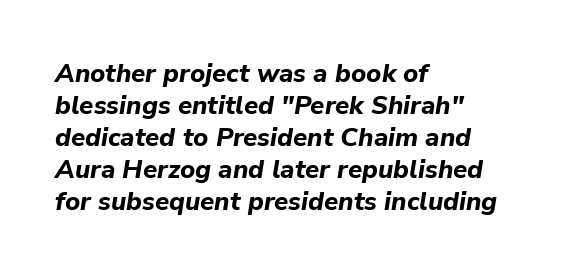
Q: Is the text bold? A: Yes.
Q: Is the text italic (slanted)? A: Yes, it leans right by about 9 degrees.
Q: Is the text underlined? A: No.
Q: How is the paragraph aligned? A: Left-aligned.
Q: Is the spacing between letters normal or unusually wide? A: Normal.
